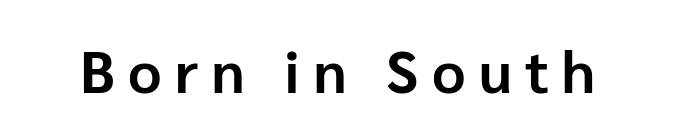
No word sits above an underline. The letters advance in unequal steps, a hallmark of proportional type. The rendering shows plain stroke endings on the letterforms — a sans-serif design. The characters look thick and weighty, a clear bold.
